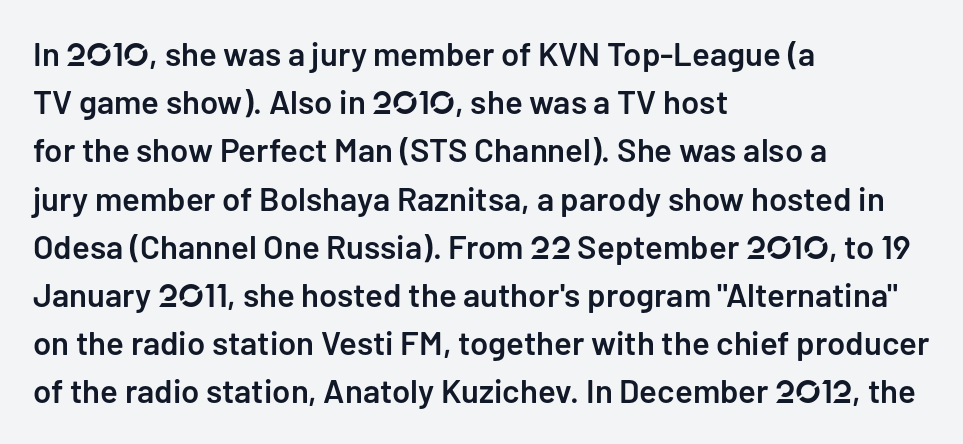
The image shows 33 px semibold sans-serif type, upright; set left-aligned, normal line spacing (1.46x), normal letter spacing, not underlined; low stroke contrast and a medium x-height.
